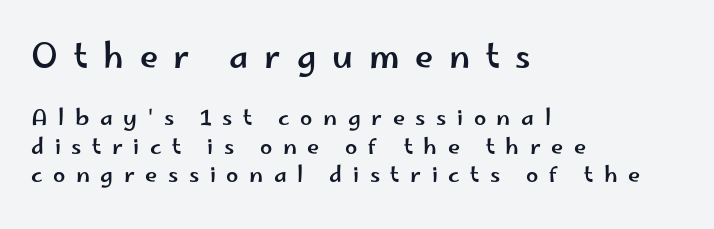
{"serif": "no", "italic": "no", "width": "wide", "stroke_contrast": "low", "x_height": "small", "monospaced": "no", "underline": "no", "align": "left", "line_spacing": "normal", "line_spacing_ratio": 1.3, "letter_spacing": "wide", "letter_spacing_em": 0.48, "larger_block": "first", "size_ratio": 1.5, "glyph_px": 33}
